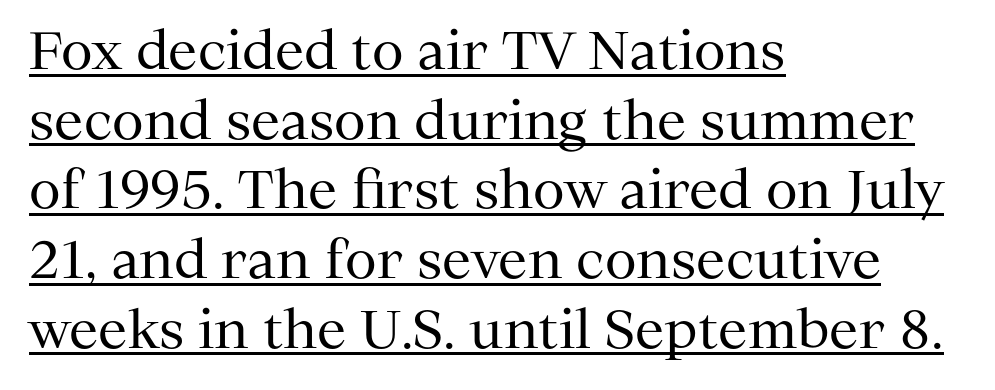
Letters have the restrained weight of plain body copy at most. The rendering anchors every line to the left-hand side. To sum up the face: it has serifs. The space between consecutive lines is moderate. Beneath each row of characters lies a ruled line.
